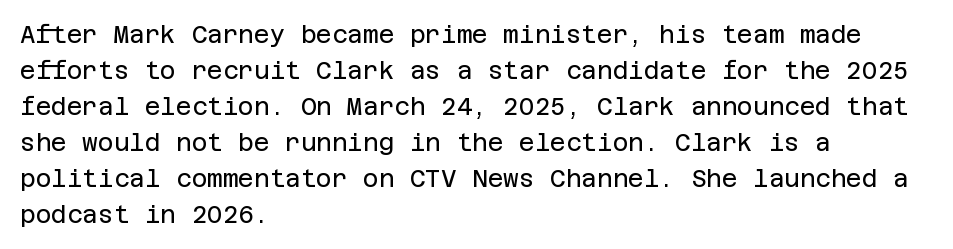
The image shows 24 px text type, upright; set left-aligned, normal line spacing (1.5x), normal letter spacing, not underlined.
